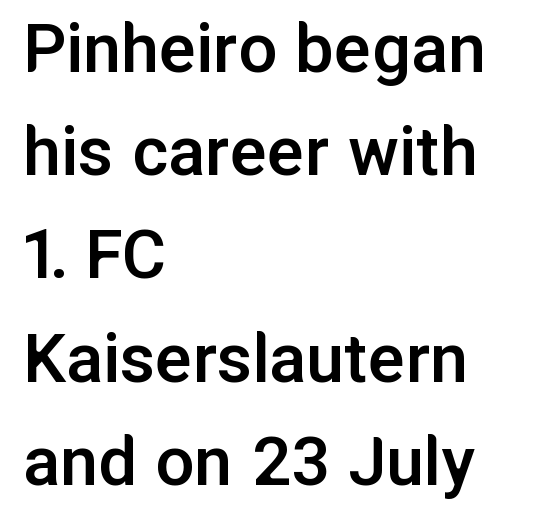
Q: Is the text bold? A: Semi-bold.
Q: Is the text italic (slanted)? A: No, it is upright.
Q: Is the typeface a serif or a sans-serif typeface? A: Sans-serif.
Q: Is the text underlined? A: No.
Q: How is the paragraph aligned? A: Left-aligned.
Q: Is the spacing between letters normal or unusually wide? A: Normal.
Q: Is the spacing between lines tight, normal or loose? A: Normal.
Q: Width (condensed, normal, or wide)? A: Normal.
Q: Stroke contrast? A: Low.
Q: x-height? A: Medium.
Q: Monospaced? A: No.
